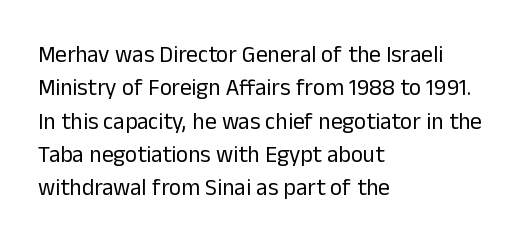
How would I describe the line gaps? Plain and ordinary. Just letters on the line, the space beneath them empty. Alignment: flush left. In terms of posture, this sample is upright.
